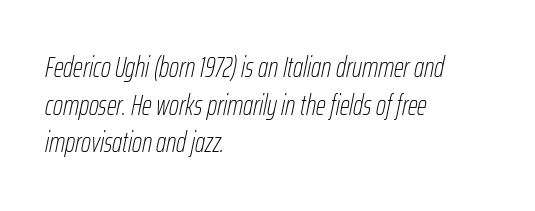
The image shows 28 px thin, condensed type, italic (leaning right); set left-aligned, normal line spacing (1.34x), normal letter spacing, not underlined; low stroke contrast and a medium x-height.
